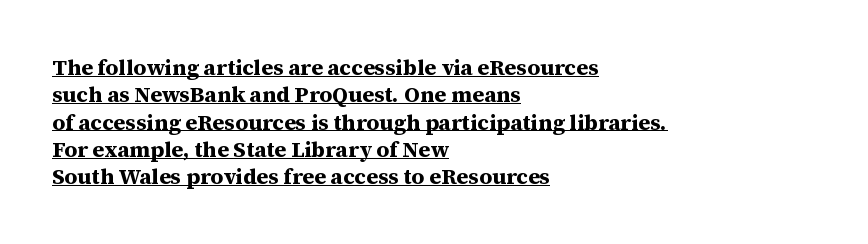
Q: Is the text bold? A: Yes.
Q: Is the text italic (slanted)? A: No, it is upright.
Q: Is the text underlined? A: Yes.
Q: How is the paragraph aligned? A: Left-aligned.
Q: Is the spacing between letters normal or unusually wide? A: Normal.
